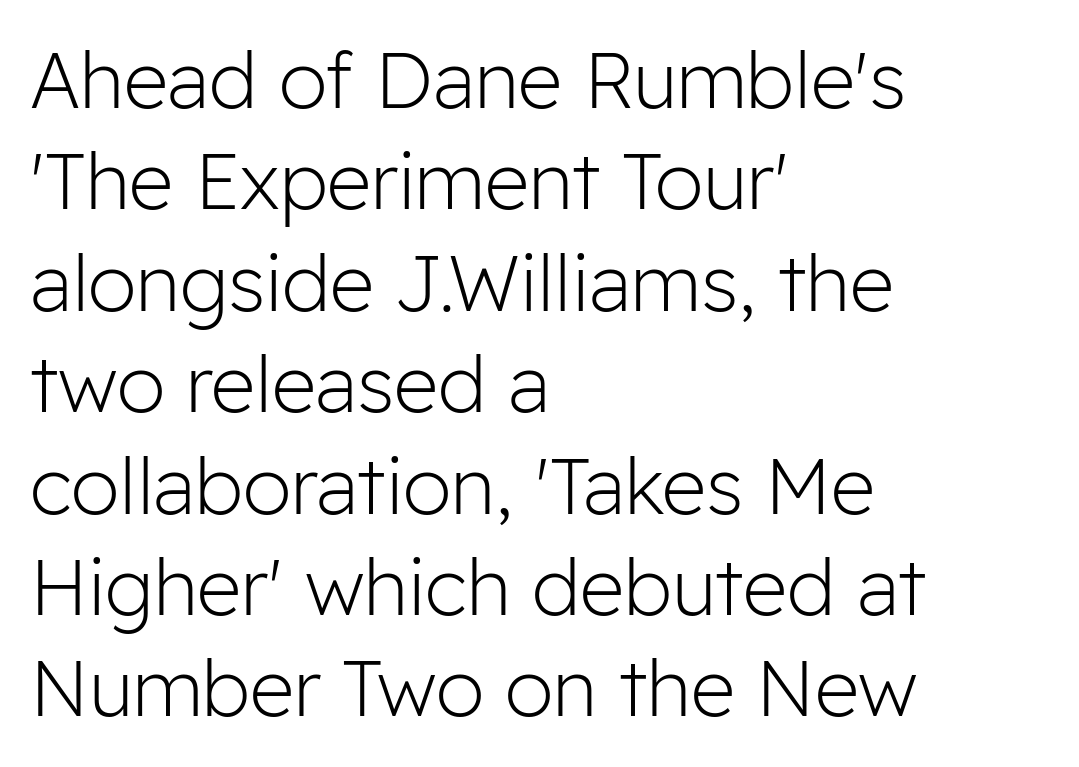
Does the copy run flush right? No — it runs flush left. Characters remain perfectly vertical along every line. Is this a sans? Yes — the strokes have no serifs. This rendering features lettering with no underline. Summary of vertical rhythm: regular, with standard interline spacing. You could not count columns in this text — the font is proportionally spaced.
